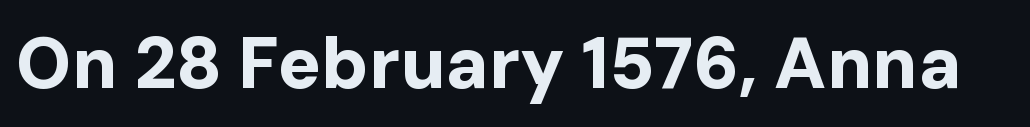
Words appear dense and cohesive because spacing is normal. The passage shown is emphatically bold. Are there feet on the stems? There aren't — it's a sans. You can tell it's not italic because the verticals are truly vertical. A clean baseline with only descenders dipping below it. This sample has the flowing, uneven cadence of proportional lettering.
